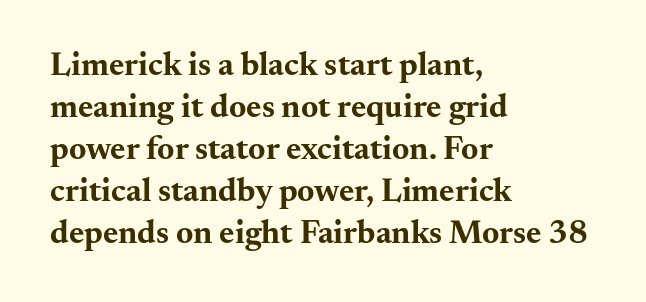
Q: Is the text bold? A: Yes.
Q: Is the text italic (slanted)? A: No, it is upright.
Q: Is the typeface a serif or a sans-serif typeface? A: Serif.
Q: Is the text underlined? A: No.
Q: How is the paragraph aligned? A: Left-aligned.
Q: Is the spacing between letters normal or unusually wide? A: Normal.
Q: Is the spacing between lines tight, normal or loose? A: Normal.
Q: Width (condensed, normal, or wide)? A: Wide.
Q: Stroke contrast? A: Medium.
Q: x-height? A: Small.
Q: Monospaced? A: No.
